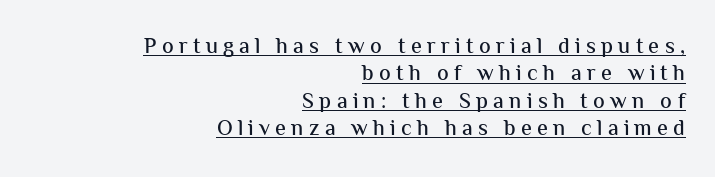
{"italic": "no", "underline": "yes", "align": "right", "line_spacing_ratio": 1.24, "letter_spacing": "wide", "letter_spacing_em": 0.24, "glyph_px": 22}
